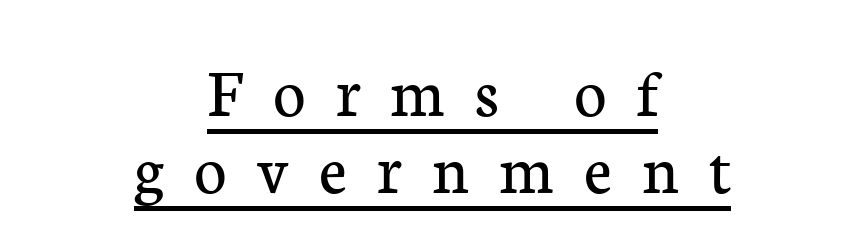
Q: Is the text bold? A: No.
Q: Is the text italic (slanted)? A: No, it is upright.
Q: Is the typeface a serif or a sans-serif typeface? A: Serif.
Q: Is the text underlined? A: Yes.
Q: How is the paragraph aligned? A: Centered.
Q: Is the spacing between letters normal or unusually wide? A: Unusually wide.
Q: Is the spacing between lines tight, normal or loose? A: Tight.
Q: Width (condensed, normal, or wide)? A: Normal.
Q: Stroke contrast? A: Low.
Q: x-height? A: Medium.
Q: Monospaced? A: No.
